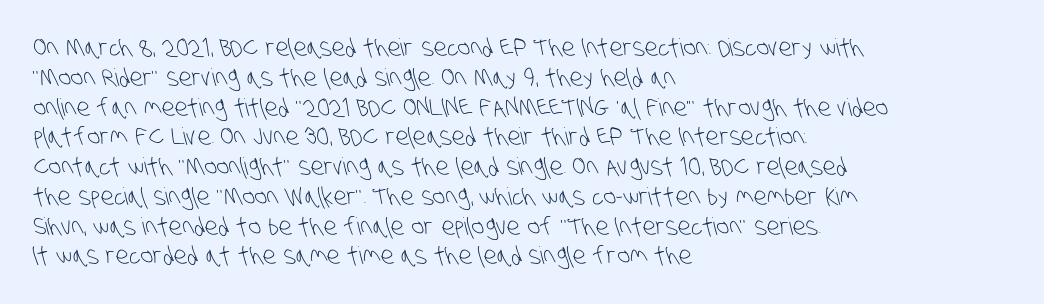
{"bold": "no", "underline": "no", "align": "left", "line_spacing_ratio": 1.24, "letter_spacing": "normal", "letter_spacing_em": 0.0, "glyph_px": 24}
